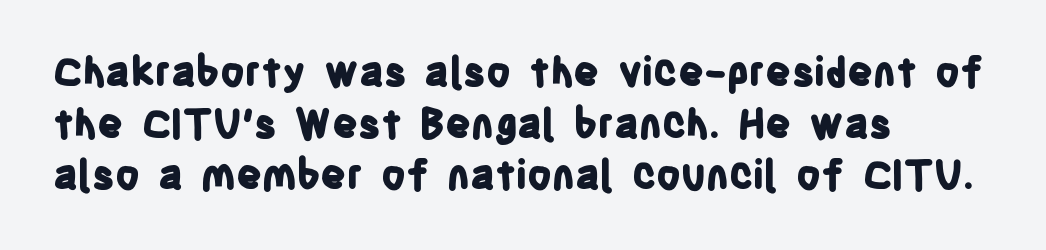
Q: Is the text bold? A: Yes.
Q: Is the text italic (slanted)? A: No, it is upright.
Q: Is the typeface a serif or a sans-serif typeface? A: Sans-serif.
Q: Is the text underlined? A: No.
Q: How is the paragraph aligned? A: Left-aligned.
Q: Is the spacing between letters normal or unusually wide? A: Normal.
Q: Is the spacing between lines tight, normal or loose? A: Normal.
Q: Width (condensed, normal, or wide)? A: Condensed.
Q: Stroke contrast? A: Low.
Q: x-height? A: Large.
Q: Monospaced? A: No.
